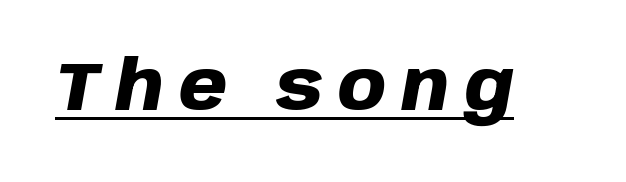
Chunky letters — that's bold for sure. The string is rendered with underlining switched on. The letters advance in unequal steps, a hallmark of proportional type. When letters slant like this, we call the style italic. The line texture is sparse and dotted thanks to wide tracking.
